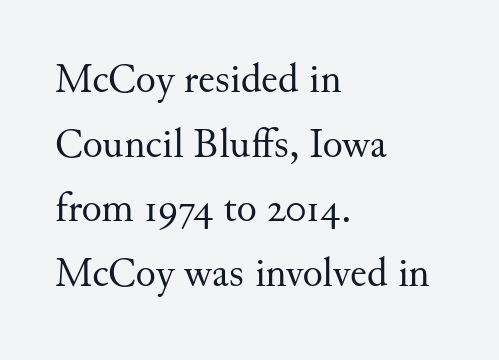
Q: Is the text bold? A: No.
Q: Is the text italic (slanted)? A: No, it is upright.
Q: Is the typeface a serif or a sans-serif typeface? A: Serif.
Q: Is the text underlined? A: No.
Q: How is the paragraph aligned? A: Left-aligned.
Q: Is the spacing between letters normal or unusually wide? A: Normal.
Q: Is the spacing between lines tight, normal or loose? A: Normal.
Q: Width (condensed, normal, or wide)? A: Normal.
Q: Stroke contrast? A: Medium.
Q: x-height? A: Small.
Q: Monospaced? A: No.
